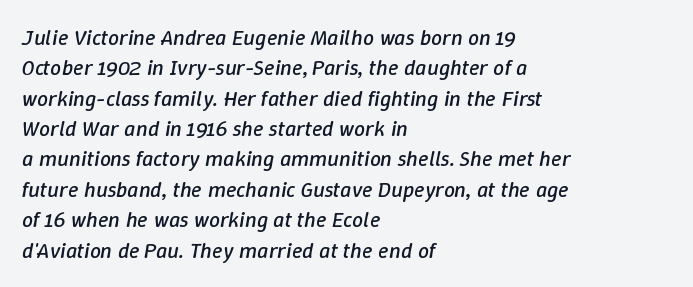
{"italic": "yes", "lean": "right", "slant_degrees": 9, "bold": "no", "underline": "no", "align": "left", "line_spacing": "normal", "line_spacing_ratio": 1.38, "letter_spacing": "normal", "letter_spacing_em": 0.0, "glyph_px": 22}
